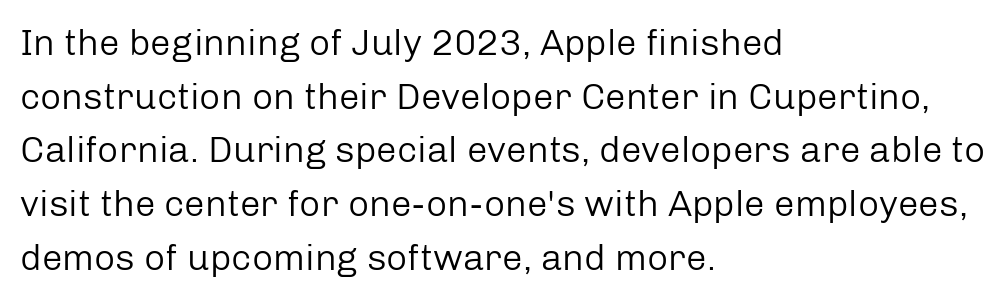
The image shows 37 px regular-weight sans-serif type, upright; set left-aligned, normal line spacing (1.45x), normal letter spacing, not underlined; low stroke contrast and a medium x-height.
